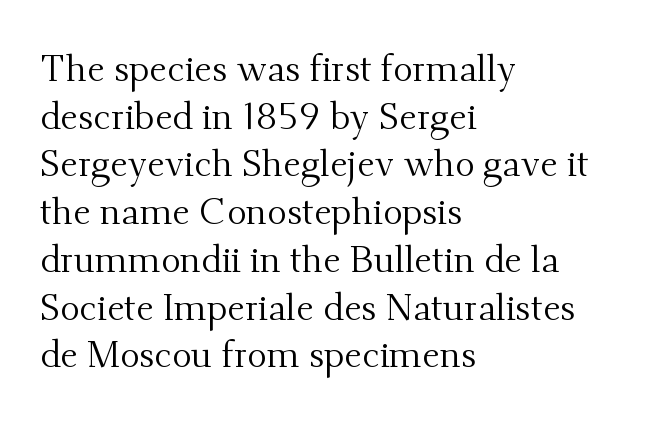
Old-style or modern, the face here clearly has serifs. The lines are quadded left. Unlike italic type, these characters show no tilt at all. Letters have the restrained weight of plain body copy at most.
